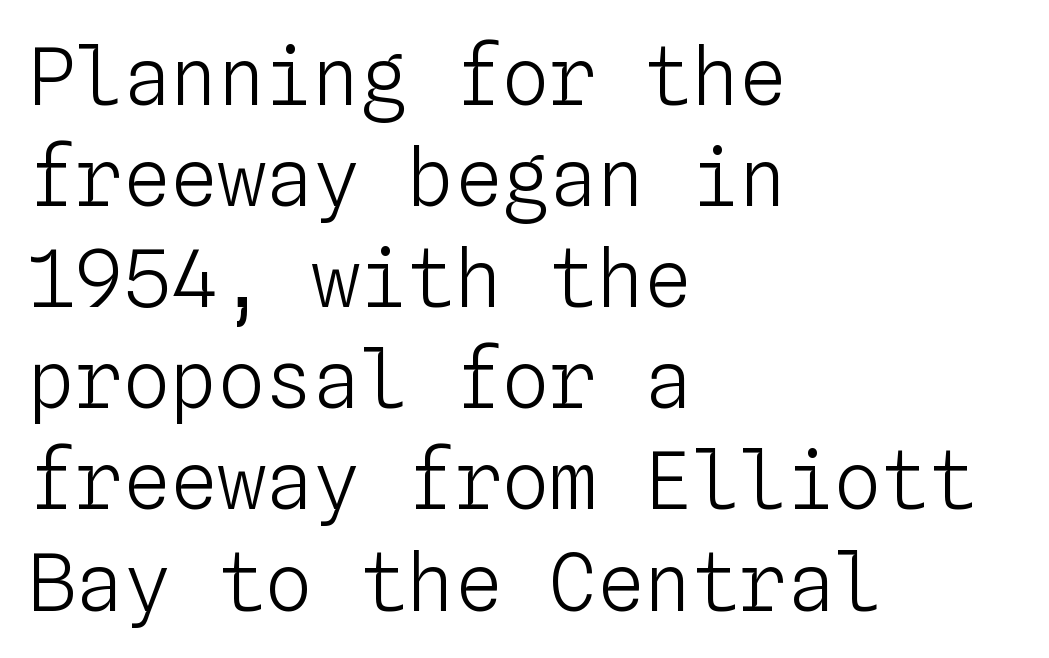
{"italic": "no", "bold": "no", "weight": "light", "width": "normal", "stroke_contrast": "low", "x_height": "medium", "monospaced": "yes", "underline": "no", "align": "left", "line_spacing": "normal", "line_spacing_ratio": 1.28, "letter_spacing": "normal", "letter_spacing_em": 0.0, "glyph_px": 79}
